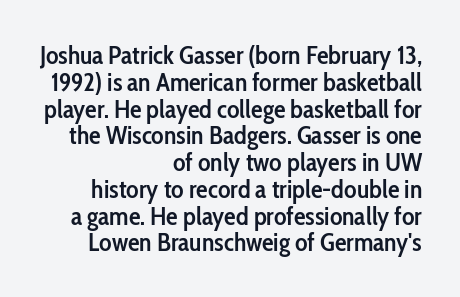
{"italic": "no", "bold": "semi", "underline": "no", "align": "right", "line_spacing": "tight", "line_spacing_ratio": 1.03, "letter_spacing": "normal", "letter_spacing_em": 0.0, "glyph_px": 26}
